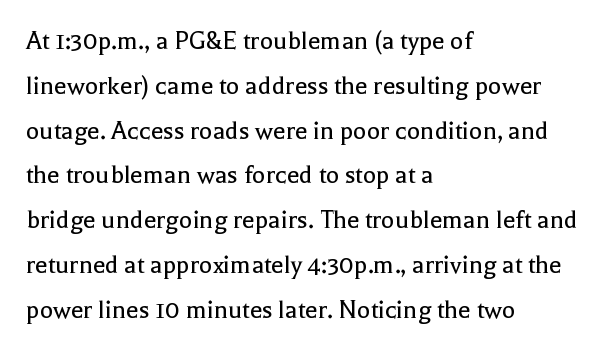
{"serif": "yes", "italic": "no", "bold": "no", "weight": "regular", "width": "normal", "x_height": "medium", "monospaced": "no", "underline": "no", "align": "left", "line_spacing": "normal", "line_spacing_ratio": 1.6, "letter_spacing": "normal", "letter_spacing_em": 0.0, "glyph_px": 28}
